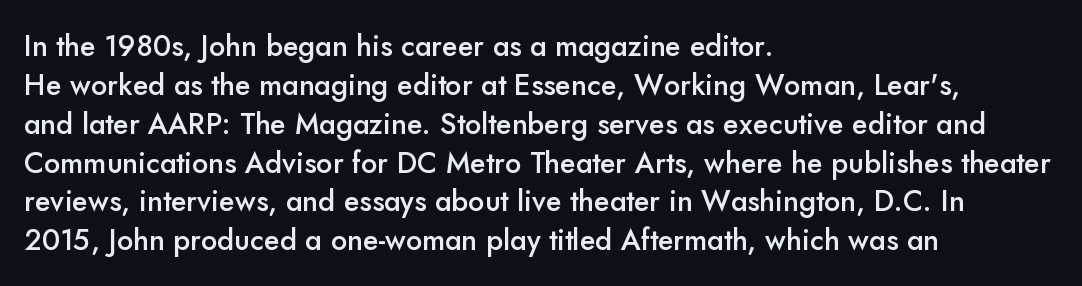
{"serif": "no", "italic": "no", "bold": "semi", "weight": "semibold", "width": "normal", "stroke_contrast": "low", "x_height": "small", "monospaced": "no", "underline": "no", "align": "left", "line_spacing": "normal", "line_spacing_ratio": 1.34, "letter_spacing": "normal", "letter_spacing_em": 0.0, "glyph_px": 29}
